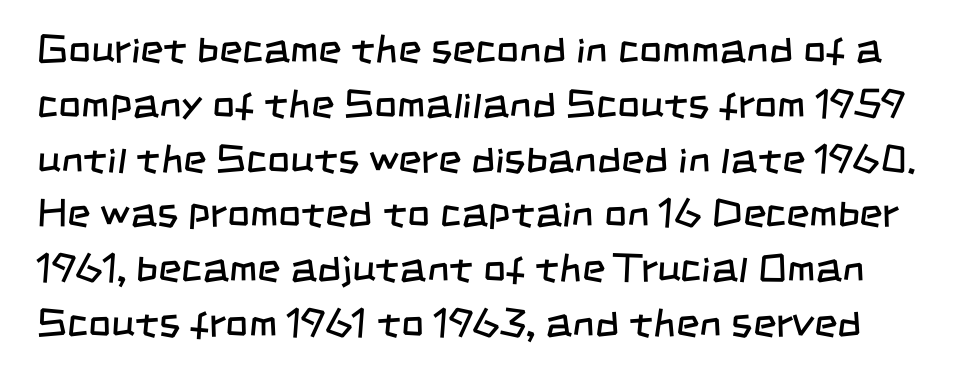
The letterforms sit shoulder to shoulder at normal distance. Is this a heavy cut? Hardly; it is regular or lighter. Grotesque or geometric, the face here clearly has no serifs. Descenders hang freely into open space. The block of text has a typical density, with ordinary space between rows. The rendering uses natural spacing where letterforms have individual widths.
